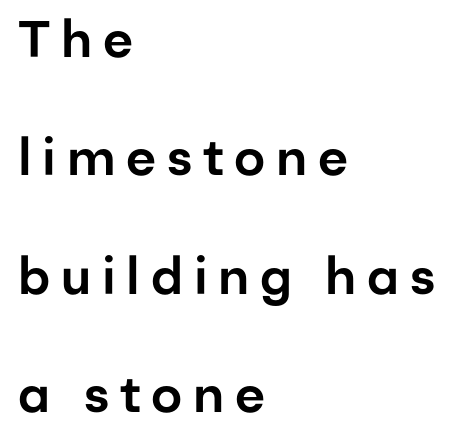
{"serif": "no", "italic": "no", "width": "normal", "stroke_contrast": "low", "x_height": "medium", "monospaced": "no", "underline": "no", "align": "left", "line_spacing": "loose", "line_spacing_ratio": 2.32, "letter_spacing": "wide", "letter_spacing_em": 0.21, "glyph_px": 51}
